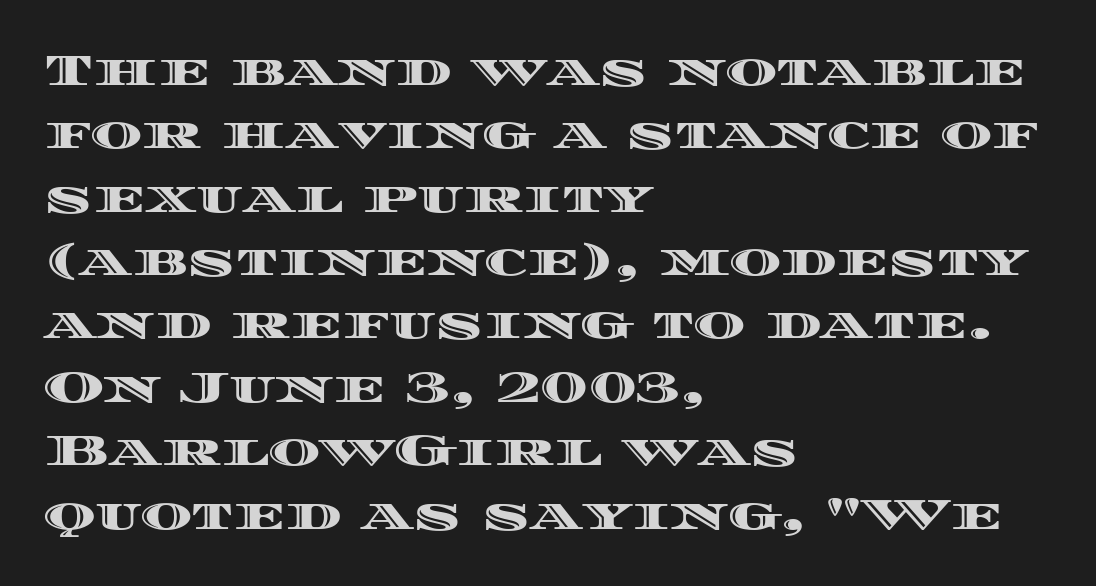
Does the copy run flush right? No — it runs flush left. The space beneath each line is pristine and unruled. Rows of type keep a routine distance in the vertical direction. Varying glyph widths throughout — classic text-font behaviour. Italic? Not at all — the glyphs are vertical.
